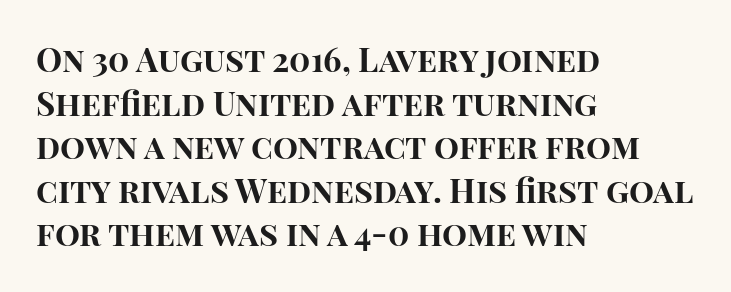
Does the type have serifs? No, each stem ends abruptly. The paragraph shown leans on its left margin. The face used here is proportionally spaced, like ordinary book or web type. Notice how descenders clear the ascenders below comfortably — that's standard leading. Weight check: bold — yes, fully.
